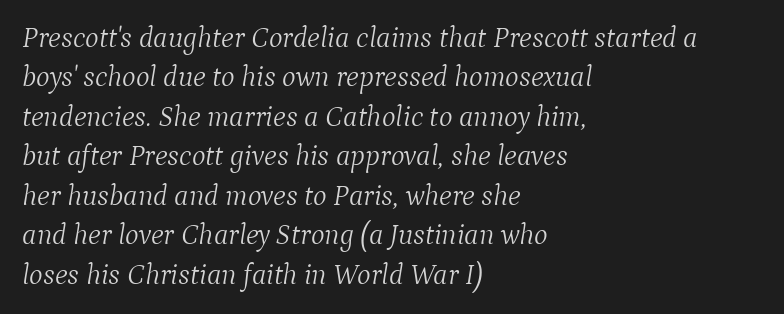
{"serif": "yes", "italic": "yes", "lean": "right", "slant_degrees": 9, "bold": "no", "weight": "light", "width": "normal", "stroke_contrast": "medium", "x_height": "medium", "monospaced": "no", "underline": "no", "align": "left", "line_spacing": "normal", "line_spacing_ratio": 1.36, "letter_spacing": "normal", "letter_spacing_em": 0.0, "glyph_px": 29}
